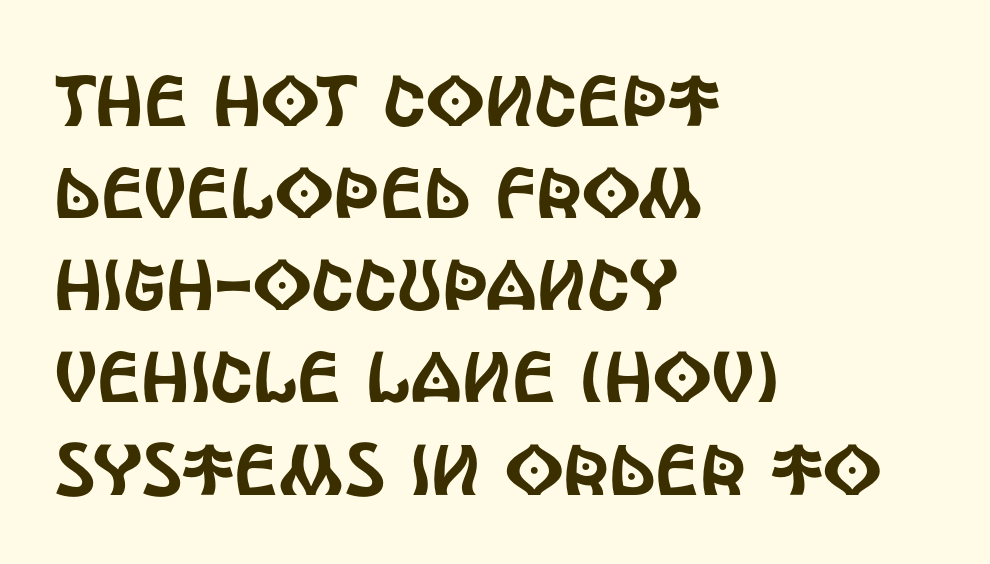
The image shows 72 px condensed sans-serif type, upright; set left-aligned, normal line spacing (1.28x), normal letter spacing, not underlined; a large x-height.
